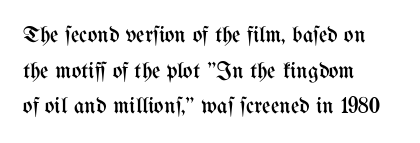
The image shows 23 px text type, upright; set left-aligned, normal line spacing (1.55x), normal letter spacing, not underlined.
